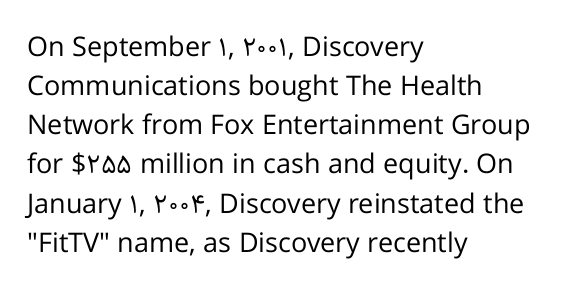
Default kerning and tracking; the words read as compact shapes. No heavy texture on the line: the type isn't bold. A roman cut, with each character standing at attention. Notice how the passage keeps a crisp vertical edge on the left only. Bare-footed words on every line.
